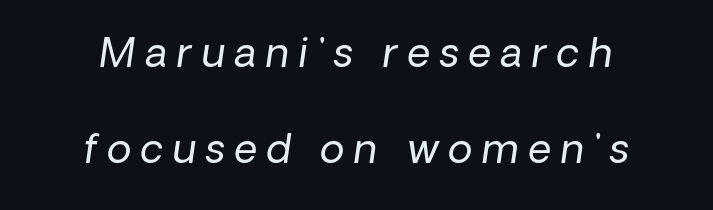
The image shows 40 px regular-weight type, italic (leaning right); set loose line spacing (2.4x), unusually wide letter spacing (+0.24 em), not underlined; low stroke contrast and a medium x-height.
